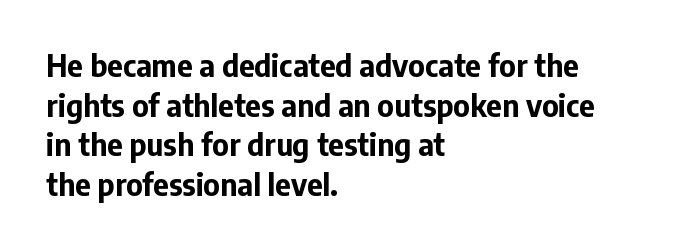
The image shows 30 px bold sans-serif type, upright; set left-aligned, normal line spacing (1.32x), normal letter spacing, not underlined; low stroke contrast and a medium x-height.
